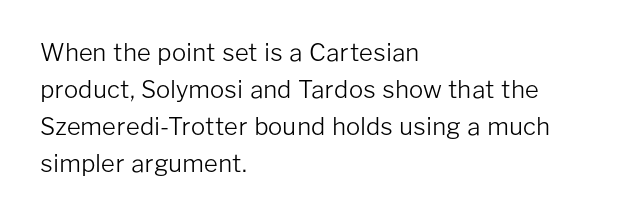
The image shows 24 px text type, upright; set left-aligned, normal line spacing (1.54x), normal letter spacing, not underlined.
